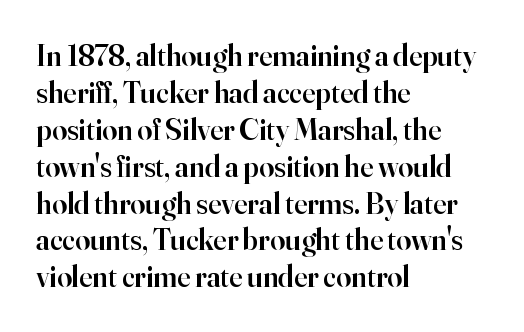
The letters advance in unequal steps, a hallmark of proportional type. Horizontal alignment here is leftward, the default for most running prose. Heft: intermediate — a semibold. Little horizontal feet cap the strokes, marking this as serif type. Unlike italic type, these characters show no tilt at all. Students, note that the glyphs here touch the page at normal intervals.
